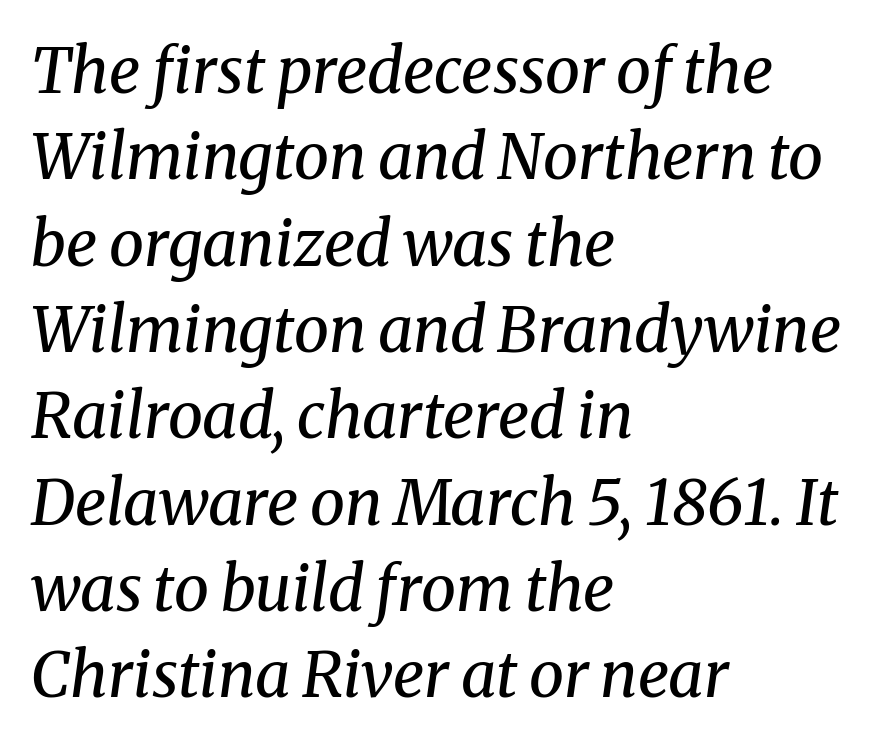
Q: Is the text bold? A: No.
Q: Is the text italic (slanted)? A: Yes, it leans right by about 8 degrees.
Q: Is the typeface a serif or a sans-serif typeface? A: Serif.
Q: Is the text underlined? A: No.
Q: How is the paragraph aligned? A: Left-aligned.
Q: Is the spacing between letters normal or unusually wide? A: Normal.
Q: Is the spacing between lines tight, normal or loose? A: Normal.
Q: Width (condensed, normal, or wide)? A: Normal.
Q: Stroke contrast? A: Medium.
Q: x-height? A: Medium.
Q: Monospaced? A: No.
